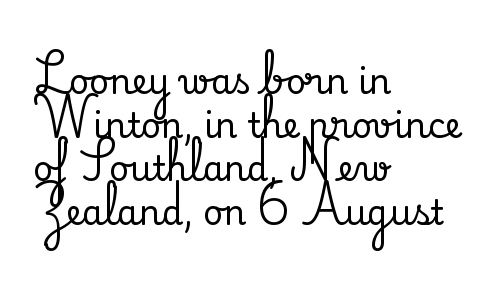
Q: Is the text italic (slanted)? A: No, it is upright.
Q: Is the typeface a serif or a sans-serif typeface? A: Serif.
Q: Is the text underlined? A: No.
Q: How is the paragraph aligned? A: Left-aligned.
Q: Is the spacing between letters normal or unusually wide? A: Normal.
Q: Is the spacing between lines tight, normal or loose? A: Normal.
Q: Width (condensed, normal, or wide)? A: Normal.
Q: Stroke contrast? A: Medium.
Q: x-height? A: Small.
Q: Monospaced? A: No.
